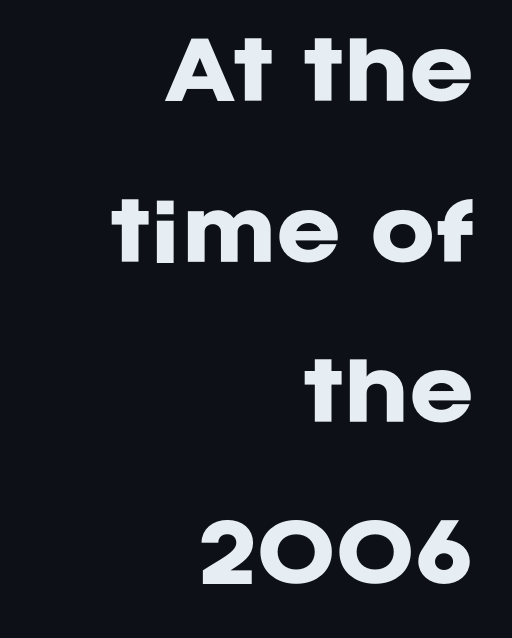
The image shows 78 px heavy sans-serif type, upright; set right-aligned, loose line spacing (2.06x), normal letter spacing, not underlined; low stroke contrast and a large x-height.
